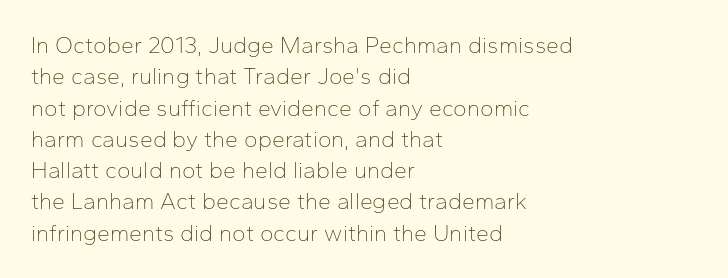
{"italic": "no", "bold": "no", "underline": "no", "align": "left", "line_spacing": "normal", "line_spacing_ratio": 1.36, "letter_spacing": "normal", "letter_spacing_em": 0.0, "glyph_px": 23}
